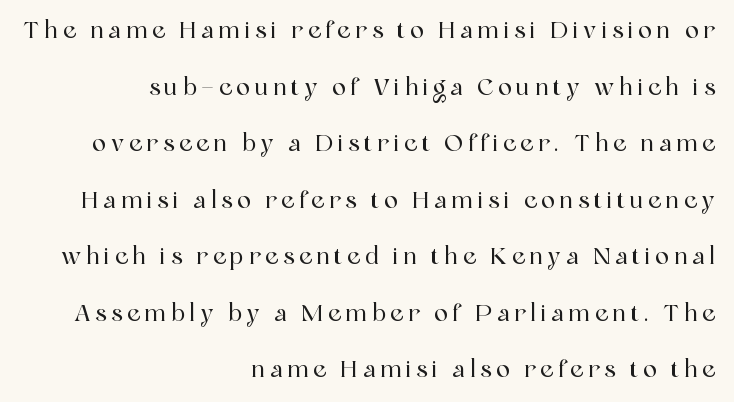
{"italic": "no", "underline": "no", "align": "right", "line_spacing": "loose", "line_spacing_ratio": 2.46, "letter_spacing": "wide", "letter_spacing_em": 0.2, "glyph_px": 23}
